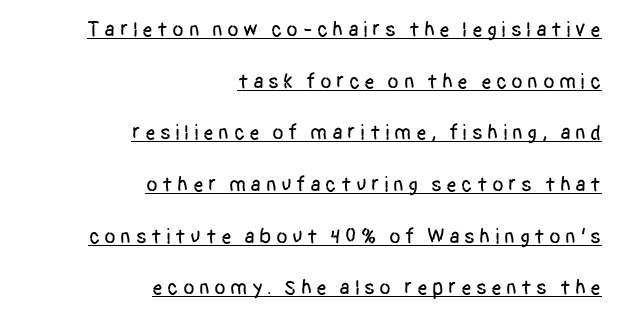
What decoration does the sample have? An underline. A roman cut, with each character standing at attention. Notice the wide empty band between every row — that's loose leading. The passage is arranged like a letterhead date or caption credit — flush right. Tracking here is generous; glyphs stand well apart from one another.
